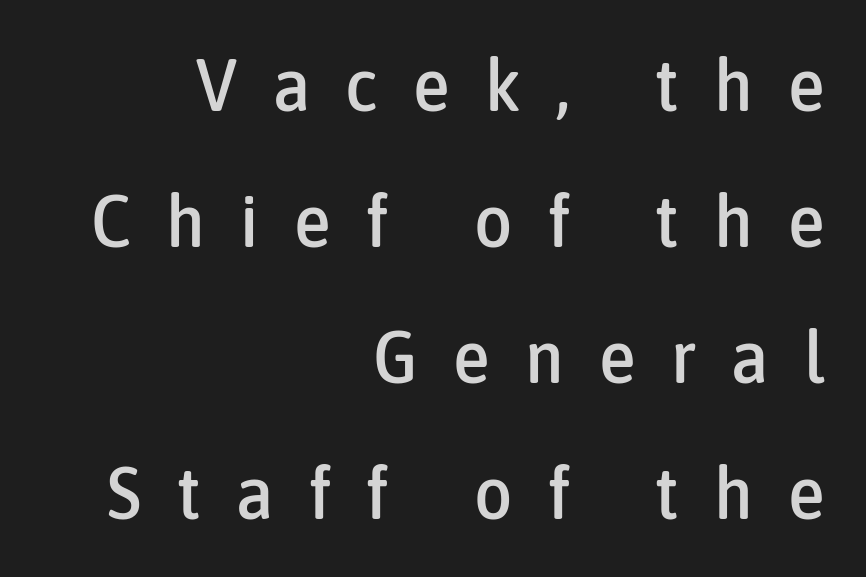
{"serif": "no", "italic": "no", "width": "condensed", "stroke_contrast": "low", "x_height": "medium", "monospaced": "no", "underline": "no", "align": "right", "line_spacing_ratio": 1.84, "letter_spacing": "wide", "letter_spacing_em": 0.48, "glyph_px": 74}
